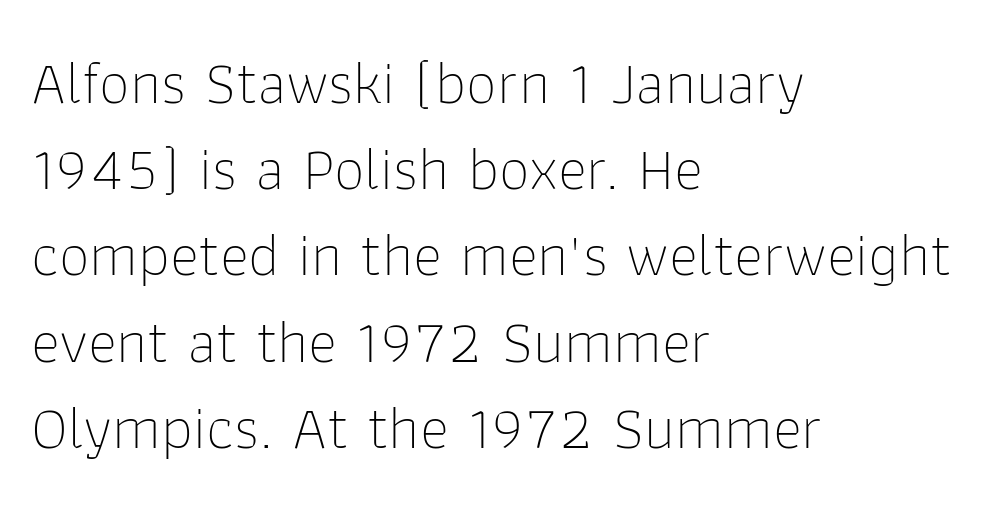
Q: Is the text bold? A: No.
Q: Is the text italic (slanted)? A: No, it is upright.
Q: Is the typeface a serif or a sans-serif typeface? A: Sans-serif.
Q: Is the text underlined? A: No.
Q: How is the paragraph aligned? A: Left-aligned.
Q: Is the spacing between letters normal or unusually wide? A: Normal.
Q: Is the spacing between lines tight, normal or loose? A: Normal.
Q: Width (condensed, normal, or wide)? A: Normal.
Q: Stroke contrast? A: Low.
Q: x-height? A: Medium.
Q: Monospaced? A: No.
